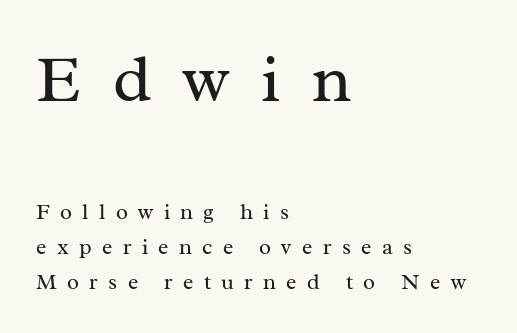
{"serif": "yes", "italic": "no", "bold": "no", "weight": "regular", "width": "normal", "stroke_contrast": "medium", "x_height": "medium", "monospaced": "no", "underline": "no", "align": "left", "line_spacing": "normal", "line_spacing_ratio": 1.6, "letter_spacing": "wide", "letter_spacing_em": 0.47, "larger_block": "first", "size_ratio": 3.05, "glyph_px": 67}
